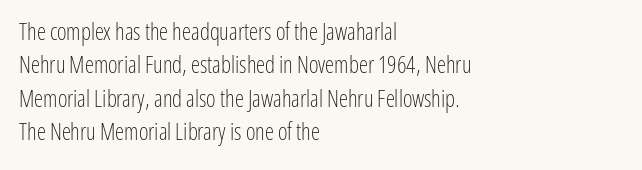
{"italic": "no", "bold": "no", "underline": "no", "align": "left", "line_spacing": "normal", "line_spacing_ratio": 1.45, "letter_spacing": "normal", "letter_spacing_em": 0.0, "glyph_px": 23}
